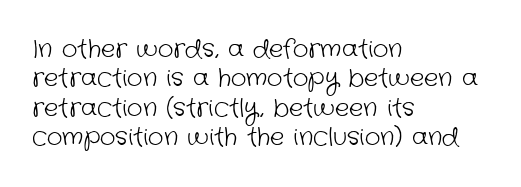
Q: Is the text bold? A: No.
Q: Is the text underlined? A: No.
Q: How is the paragraph aligned? A: Left-aligned.
Q: Is the spacing between letters normal or unusually wide? A: Normal.
